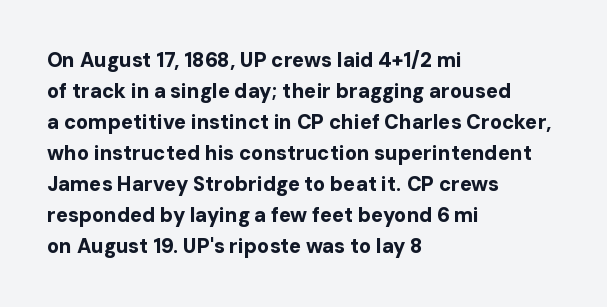
Q: Is the text bold? A: Yes.
Q: Is the text italic (slanted)? A: No, it is upright.
Q: Is the text underlined? A: No.
Q: How is the paragraph aligned? A: Left-aligned.
Q: Is the spacing between letters normal or unusually wide? A: Normal.
Q: Is the spacing between lines tight, normal or loose? A: Normal.
